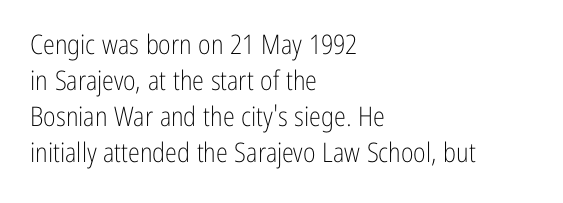
{"italic": "no", "bold": "no", "underline": "no", "align": "left", "line_spacing": "normal", "line_spacing_ratio": 1.33, "letter_spacing": "normal", "letter_spacing_em": 0.0, "glyph_px": 27}
